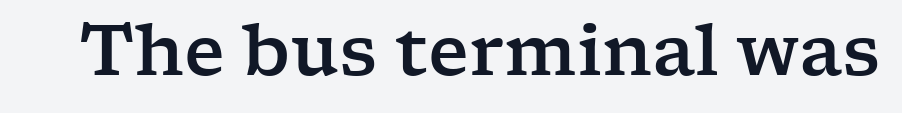
The image shows 70 px wide serif type, upright; set normal letter spacing, not underlined; low stroke contrast and a medium x-height.
